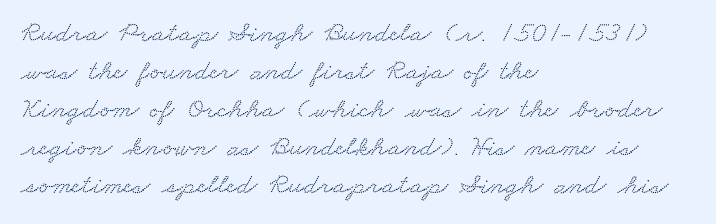
Q: Is the typeface a serif or a sans-serif typeface? A: Serif.
Q: Is the text underlined? A: No.
Q: How is the paragraph aligned? A: Left-aligned.
Q: Is the spacing between letters normal or unusually wide? A: Normal.
Q: Is the spacing between lines tight, normal or loose? A: Normal.
Q: Width (condensed, normal, or wide)? A: Wide.
Q: Stroke contrast? A: Low.
Q: x-height? A: Small.
Q: Monospaced? A: No.
